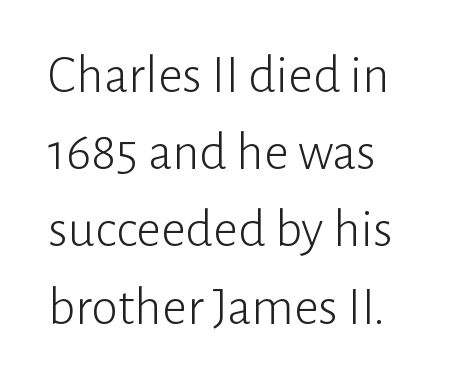
{"serif": "no", "italic": "no", "bold": "no", "weight": "light", "width": "normal", "stroke_contrast": "low", "x_height": "medium", "monospaced": "no", "underline": "no", "line_spacing": "normal", "line_spacing_ratio": 1.43, "letter_spacing": "normal", "letter_spacing_em": 0.0, "glyph_px": 54}
